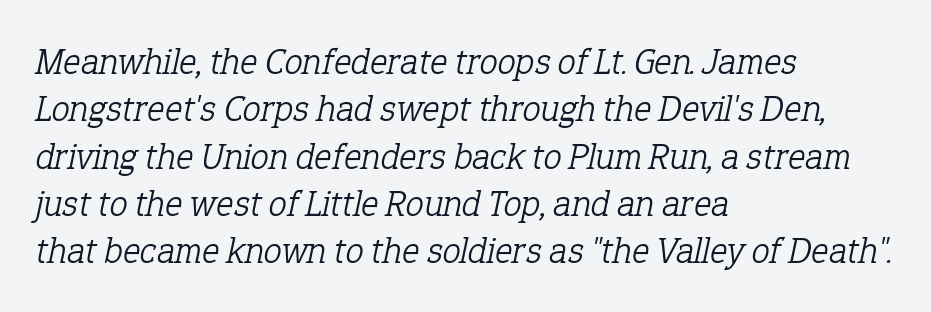
{"serif": "yes", "italic": "yes", "lean": "right", "slant_degrees": 12, "bold": "no", "weight": "light", "width": "normal", "stroke_contrast": "low", "x_height": "medium", "monospaced": "no", "underline": "no", "align": "left", "line_spacing": "normal", "line_spacing_ratio": 1.28, "letter_spacing": "normal", "letter_spacing_em": 0.0, "glyph_px": 37}
